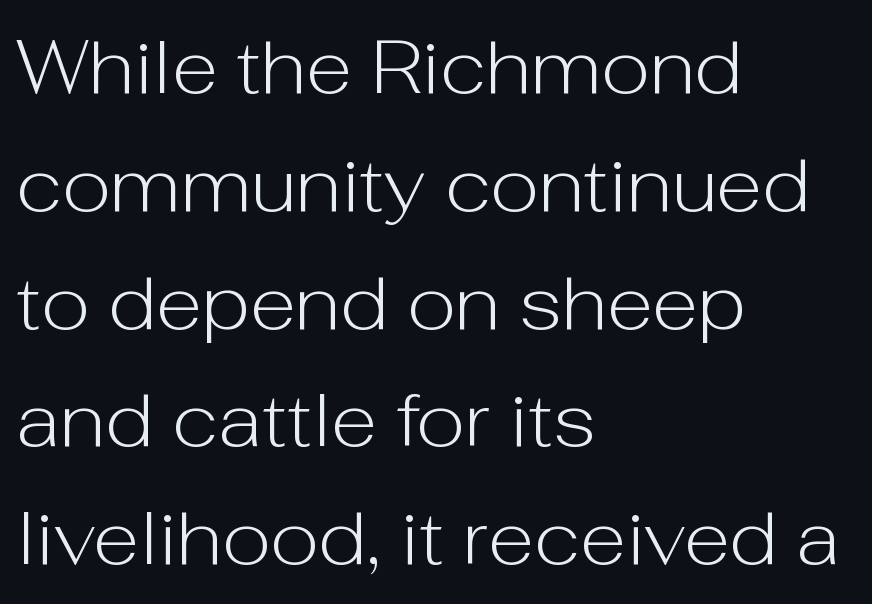
{"serif": "no", "italic": "no", "bold": "no", "weight": "light", "width": "normal", "stroke_contrast": "low", "x_height": "medium", "monospaced": "no", "underline": "no", "align": "left", "line_spacing": "normal", "line_spacing_ratio": 1.55, "letter_spacing": "normal", "letter_spacing_em": 0.0, "glyph_px": 76}
